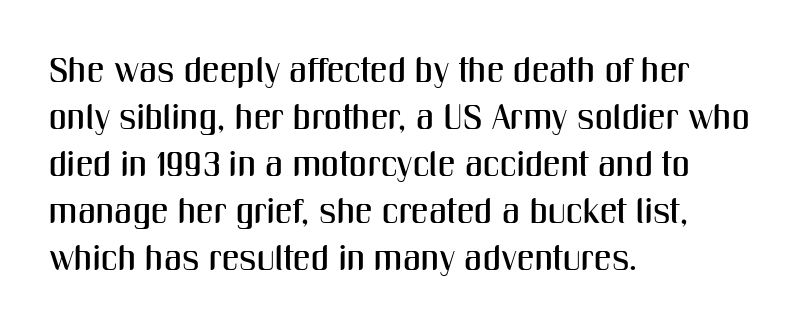
Q: Is the text italic (slanted)? A: No, it is upright.
Q: Is the typeface a serif or a sans-serif typeface? A: Sans-serif.
Q: Is the text underlined? A: No.
Q: How is the paragraph aligned? A: Left-aligned.
Q: Is the spacing between letters normal or unusually wide? A: Normal.
Q: Is the spacing between lines tight, normal or loose? A: Normal.
Q: Width (condensed, normal, or wide)? A: Condensed.
Q: Stroke contrast? A: Medium.
Q: x-height? A: Medium.
Q: Monospaced? A: No.
